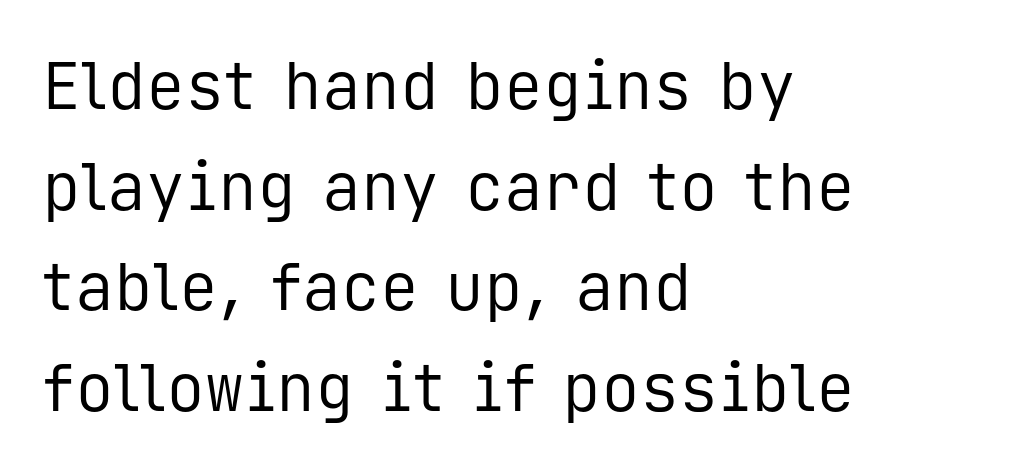
The image shows 65 px regular-weight sans-serif type, upright, monospaced; set left-aligned, normal line spacing (1.55x), normal letter spacing, not underlined; low stroke contrast and a medium x-height.
